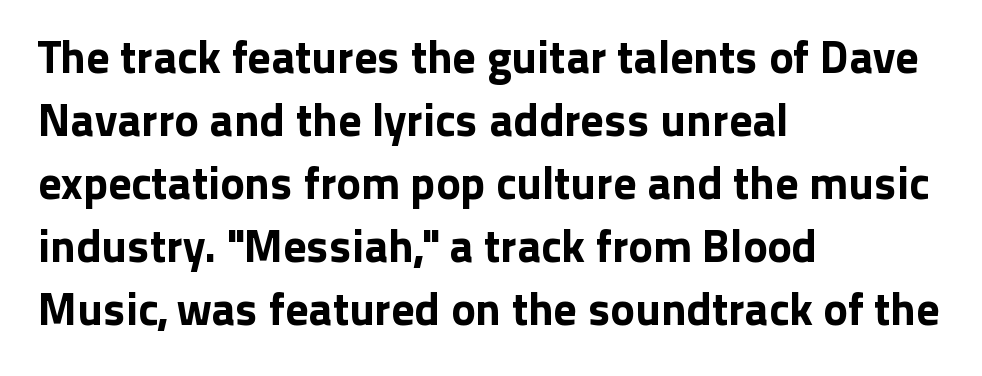
The image shows 46 px sans-serif type, upright; set left-aligned, normal line spacing (1.37x), normal letter spacing, not underlined; low stroke contrast and a medium x-height.
